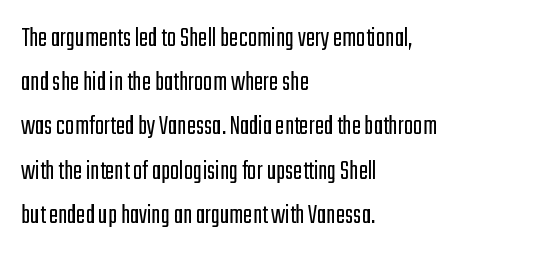
The image shows 28 px light, condensed sans-serif type, upright; set left-aligned, normal line spacing (1.58x), normal letter spacing, not underlined; low stroke contrast and a medium x-height.
